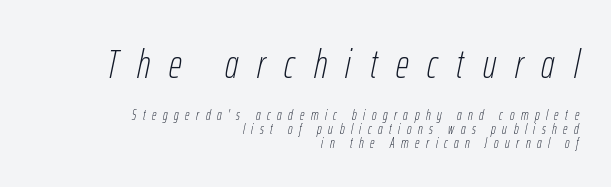
Q: Is the text bold? A: No.
Q: Is the text italic (slanted)? A: Yes, it leans right by about 12 degrees.
Q: Is the text underlined? A: No.
Q: How is the paragraph aligned? A: Right-aligned.
Q: Is the spacing between letters normal or unusually wide? A: Unusually wide.
Q: Is the spacing between lines tight, normal or loose? A: Tight.
Q: Which block of text is set in a larger size, the first (top) or the second (bottom)? A: The first (top) one.
Q: Width (condensed, normal, or wide)? A: Condensed.
Q: Stroke contrast? A: Low.
Q: x-height? A: Medium.
Q: Monospaced? A: No.
